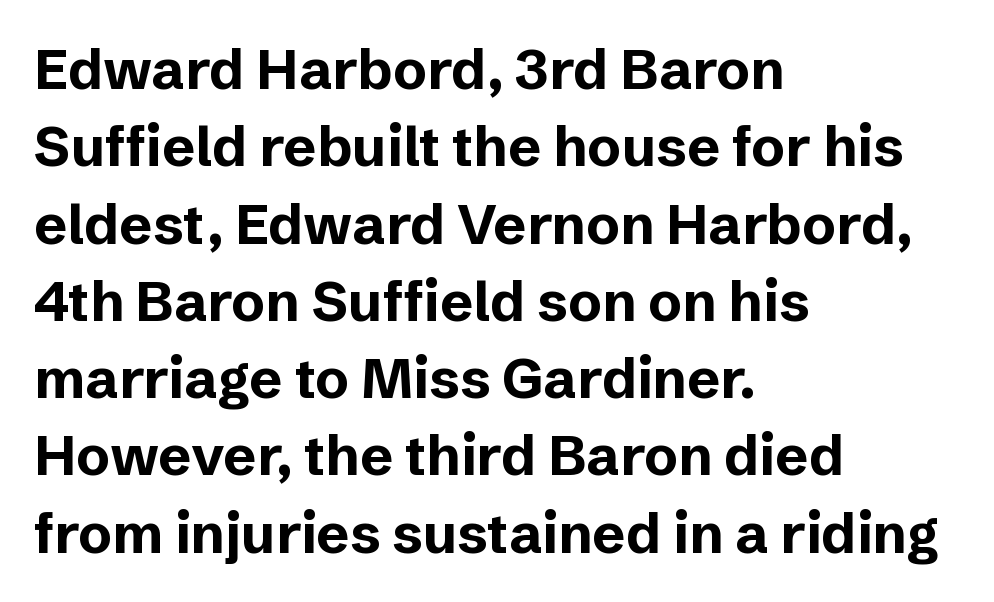
Letterform terminals end flat and unadorned throughout the passage. There is no visible air inserted between adjacent glyphs. No italicization has been applied; the sample stays upright. Summary of vertical rhythm: regular, with standard interline spacing. Check the space under the baseline: it is left empty.
